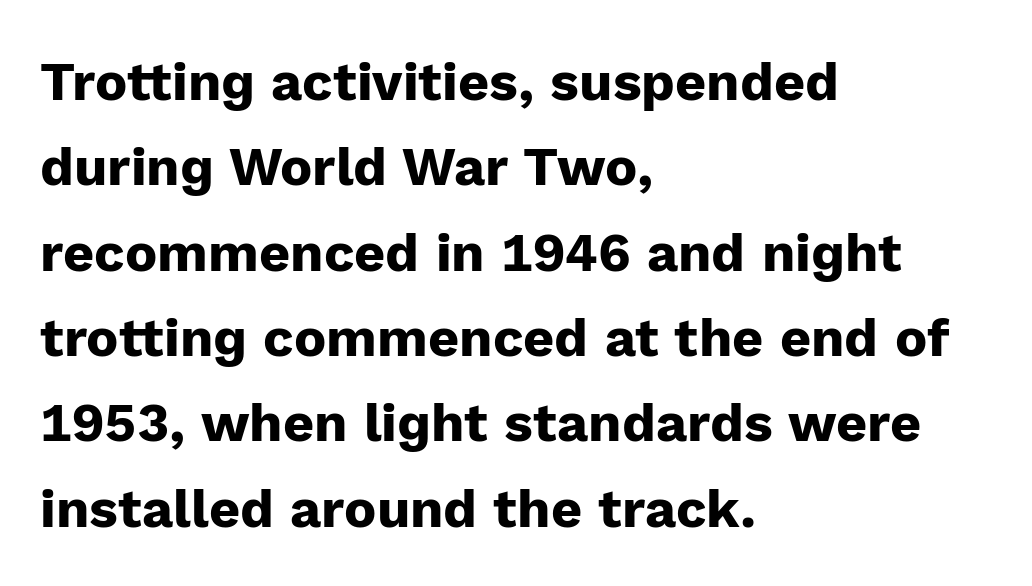
The image shows 54 px heavy sans-serif type, upright; set left-aligned, normal line spacing (1.58x), normal letter spacing, not underlined; low stroke contrast and a medium x-height.
